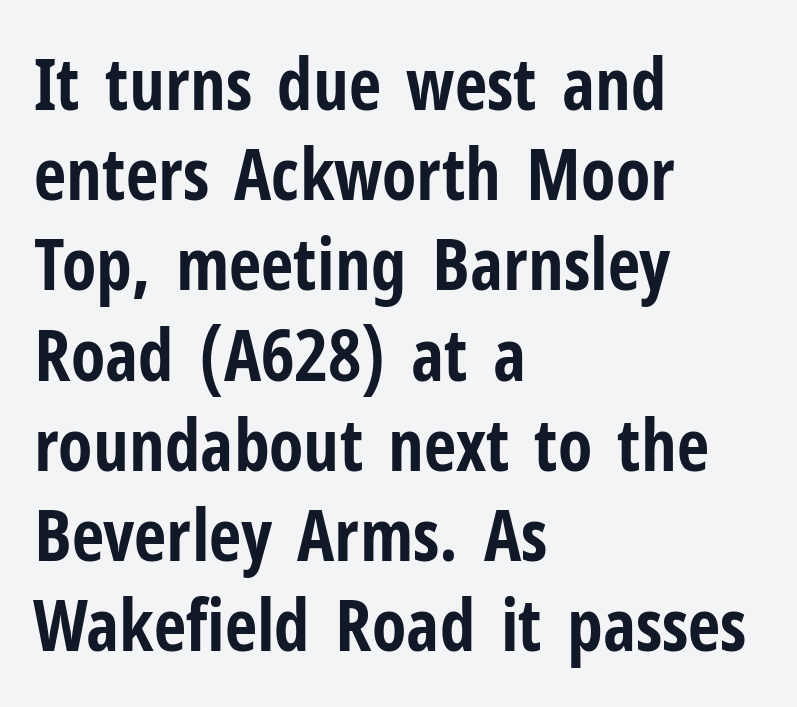
The image shows 71 px bold, condensed sans-serif type, upright; set left-aligned, normal line spacing (1.27x), normal letter spacing, not underlined; low stroke contrast and a medium x-height.
